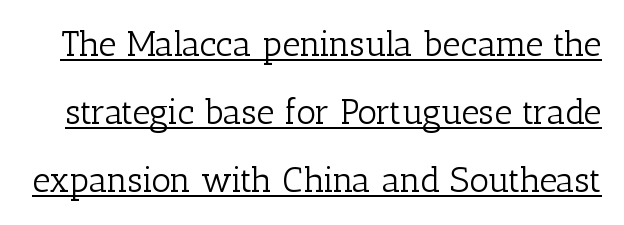
The image shows 35 px light serif type, upright; set loose line spacing (1.95x), normal letter spacing, underlined; low stroke contrast and a medium x-height.
